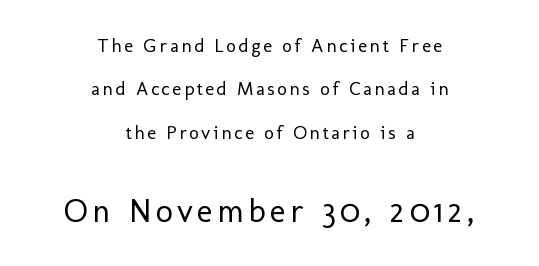
The image shows 33 px regular-weight sans-serif type, upright; set centered, loose line spacing (2.28x), not underlined; the second (bottom) block is 1.74x larger; low stroke contrast and a medium x-height.
